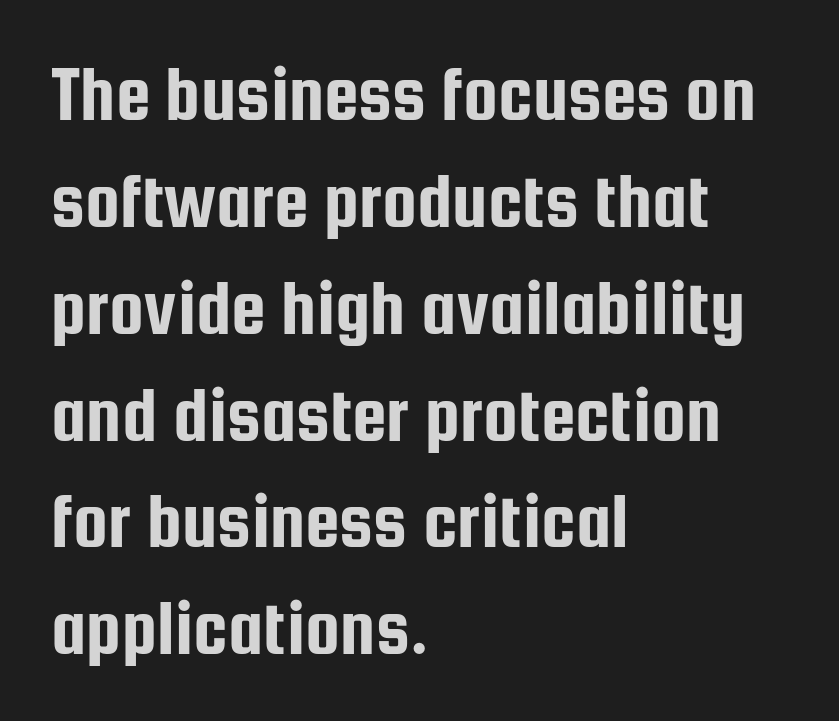
Q: Is the text italic (slanted)? A: No, it is upright.
Q: Is the typeface a serif or a sans-serif typeface? A: Sans-serif.
Q: Is the text underlined? A: No.
Q: How is the paragraph aligned? A: Left-aligned.
Q: Is the spacing between letters normal or unusually wide? A: Normal.
Q: Is the spacing between lines tight, normal or loose? A: Normal.
Q: Width (condensed, normal, or wide)? A: Condensed.
Q: Stroke contrast? A: Low.
Q: x-height? A: Medium.
Q: Monospaced? A: No.
